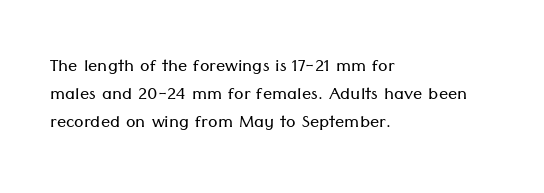
{"italic": "no", "bold": "no", "underline": "no", "align": "left", "line_spacing_ratio": 1.21, "letter_spacing": "normal", "letter_spacing_em": 0.0, "glyph_px": 23}
